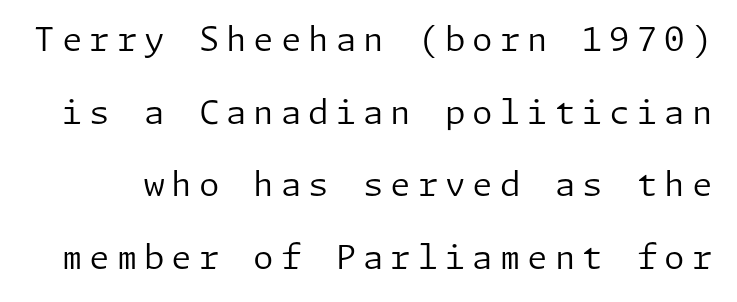
Q: Is the text bold? A: No.
Q: Is the text italic (slanted)? A: No, it is upright.
Q: Is the typeface a serif or a sans-serif typeface? A: Sans-serif.
Q: Is the text underlined? A: No.
Q: Is the spacing between letters normal or unusually wide? A: Unusually wide.
Q: Is the spacing between lines tight, normal or loose? A: Loose.
Q: Width (condensed, normal, or wide)? A: Normal.
Q: Stroke contrast? A: Low.
Q: x-height? A: Medium.
